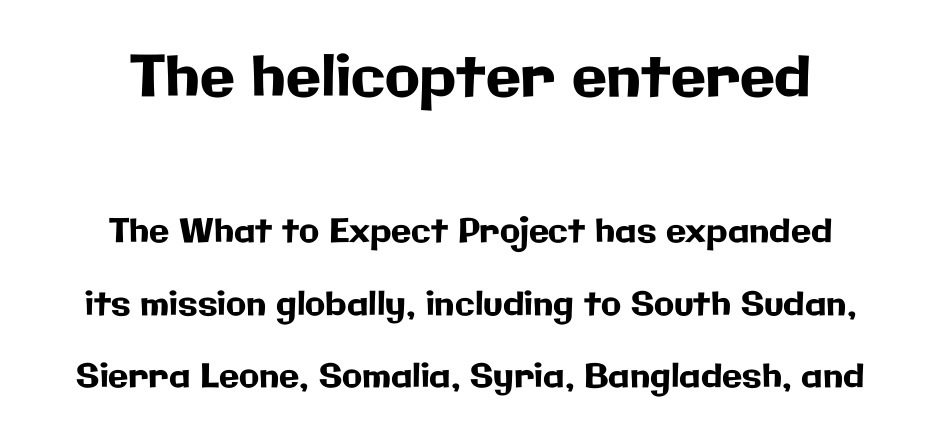
{"serif": "no", "italic": "no", "width": "normal", "stroke_contrast": "low", "x_height": "medium", "monospaced": "no", "underline": "no", "align": "center", "line_spacing": "loose", "line_spacing_ratio": 2.19, "letter_spacing": "normal", "letter_spacing_em": 0.0, "larger_block": "first", "size_ratio": 1.73, "glyph_px": 57}
